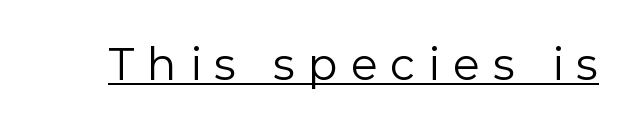
{"serif": "no", "italic": "no", "bold": "no", "weight": "light", "width": "normal", "x_height": "medium", "monospaced": "no", "underline": "yes", "letter_spacing": "wide", "letter_spacing_em": 0.27, "glyph_px": 48}
